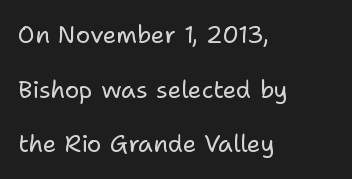
Q: Is the text bold? A: No.
Q: Is the text italic (slanted)? A: No, it is upright.
Q: Is the text underlined? A: No.
Q: How is the paragraph aligned? A: Left-aligned.
Q: Is the spacing between letters normal or unusually wide? A: Normal.
Q: Is the spacing between lines tight, normal or loose? A: Loose.
